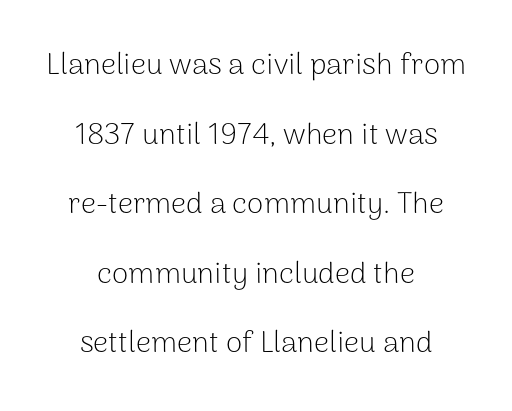
The image shows 30 px light sans-serif type, upright; set centered, loose line spacing (2.32x), normal letter spacing, not underlined; low stroke contrast and a medium x-height.
